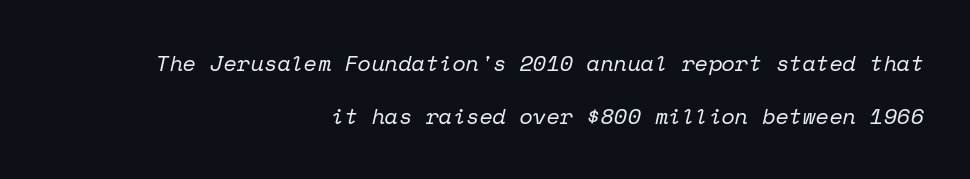
The area under the type is left untouched. Stroke thickness stays within the range of a standard reading face or lighter. You can tell it's italic because the verticals aren't actually vertical. Each line ends at the same right margin while the left side varies.
